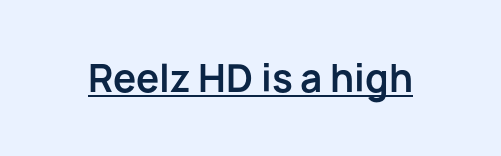
Q: Is the text bold? A: Yes.
Q: Is the text italic (slanted)? A: No, it is upright.
Q: Is the typeface a serif or a sans-serif typeface? A: Sans-serif.
Q: Is the text underlined? A: Yes.
Q: Is the spacing between letters normal or unusually wide? A: Normal.
Q: Width (condensed, normal, or wide)? A: Normal.
Q: Stroke contrast? A: Low.
Q: x-height? A: Medium.
Q: Monospaced? A: No.
